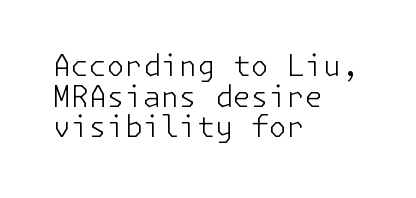
{"serif": "no", "italic": "no", "bold": "no", "weight": "light", "width": "normal", "stroke_contrast": "low", "x_height": "medium", "underline": "no", "align": "left", "line_spacing": "tight", "line_spacing_ratio": 1.06, "letter_spacing": "normal", "letter_spacing_em": 0.0, "glyph_px": 29}
